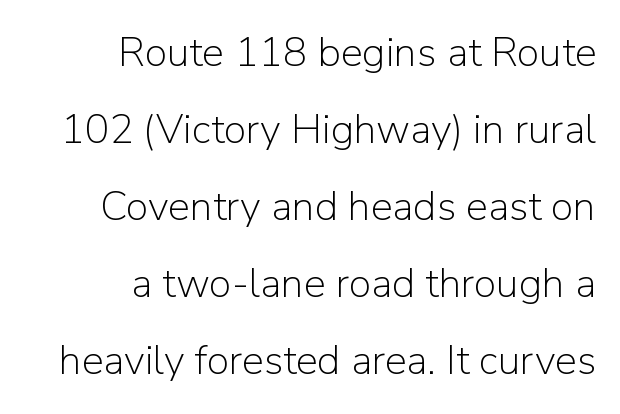
{"serif": "no", "italic": "no", "bold": "no", "weight": "light", "width": "normal", "stroke_contrast": "low", "x_height": "medium", "monospaced": "no", "underline": "no", "align": "right", "line_spacing_ratio": 1.88, "letter_spacing": "normal", "letter_spacing_em": 0.0, "glyph_px": 41}
